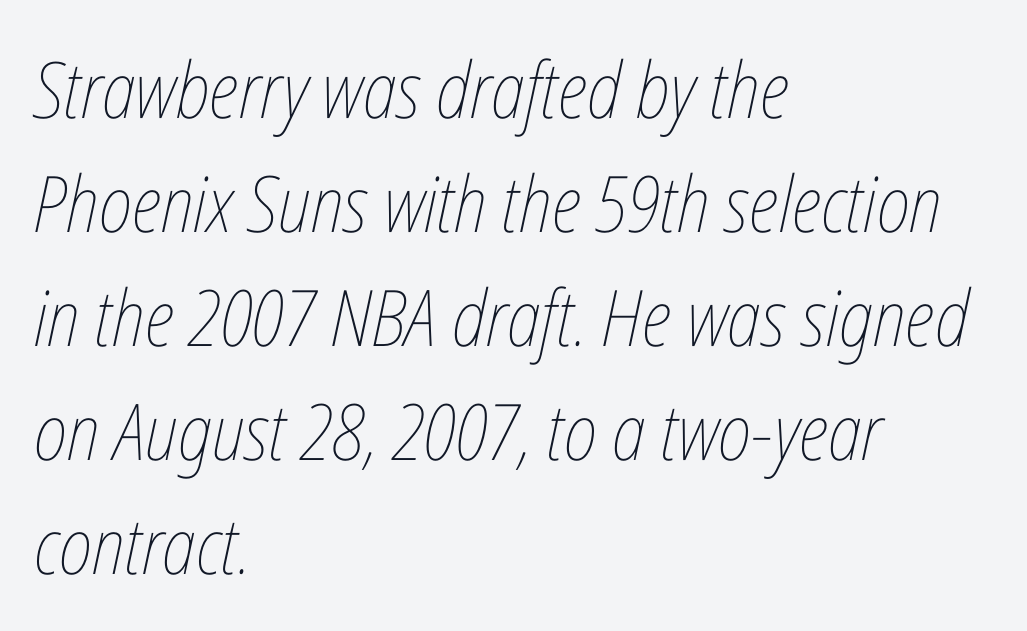
Q: Is the text bold? A: No.
Q: Is the text italic (slanted)? A: Yes, it leans right by about 12 degrees.
Q: Is the text underlined? A: No.
Q: How is the paragraph aligned? A: Left-aligned.
Q: Is the spacing between letters normal or unusually wide? A: Normal.
Q: Is the spacing between lines tight, normal or loose? A: Normal.
Q: Width (condensed, normal, or wide)? A: Condensed.
Q: Stroke contrast? A: Low.
Q: x-height? A: Medium.
Q: Monospaced? A: No.
